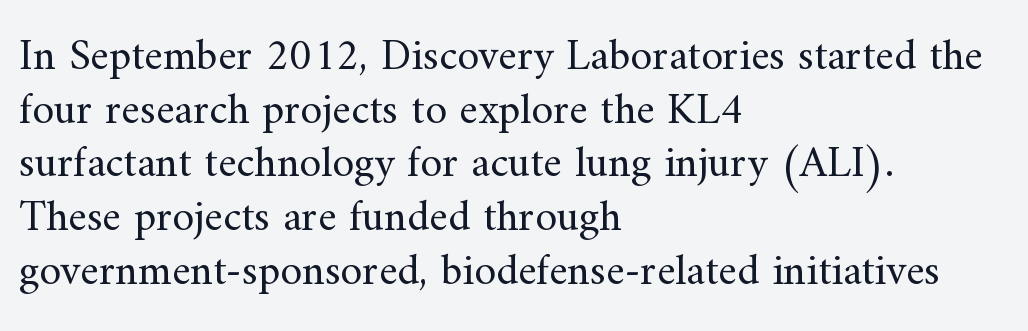
A clean baseline with only descenders dipping below it. The passage is arranged the way most books set body copy — flush left. Italic: no, the glyphs are upright roman. The tracking reads as untouched default to a designer's eye.
